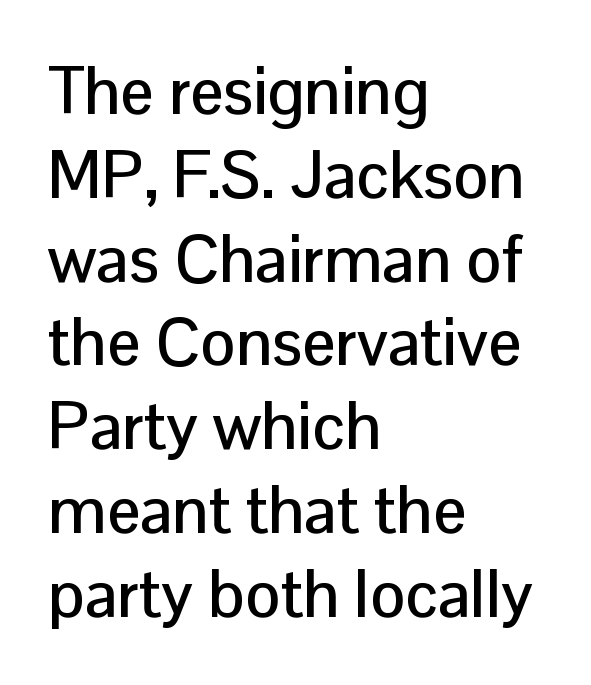
Q: Is the text italic (slanted)? A: No, it is upright.
Q: Is the typeface a serif or a sans-serif typeface? A: Sans-serif.
Q: Is the text underlined? A: No.
Q: How is the paragraph aligned? A: Left-aligned.
Q: Is the spacing between letters normal or unusually wide? A: Normal.
Q: Is the spacing between lines tight, normal or loose? A: Normal.
Q: Width (condensed, normal, or wide)? A: Normal.
Q: Stroke contrast? A: Low.
Q: x-height? A: Medium.
Q: Monospaced? A: No.
